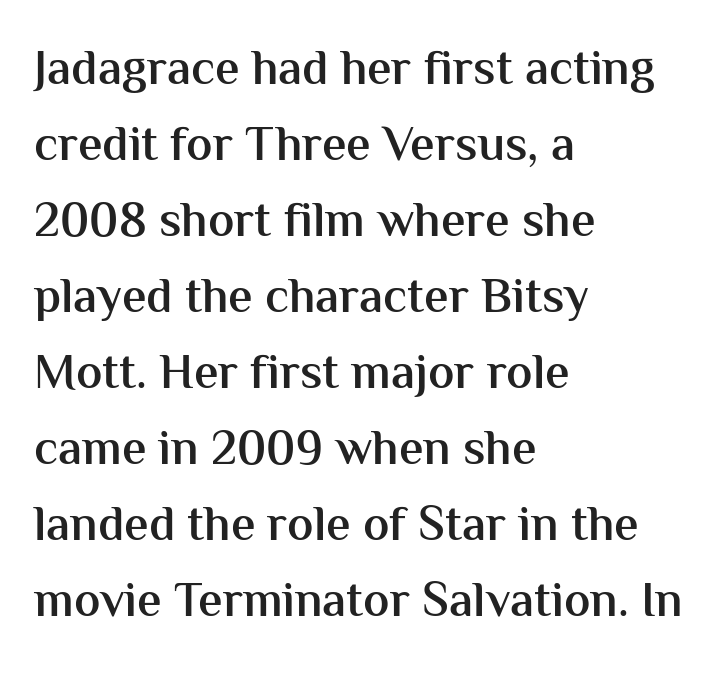
{"serif": "no", "italic": "no", "bold": "semi", "weight": "semibold", "width": "normal", "stroke_contrast": "medium", "x_height": "medium", "monospaced": "no", "underline": "no", "align": "left", "line_spacing": "normal", "line_spacing_ratio": 1.55, "letter_spacing": "normal", "letter_spacing_em": 0.0, "glyph_px": 49}
